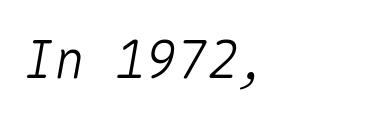
Q: Is the text italic (slanted)? A: Yes, it leans right by about 10 degrees.
Q: Is the text underlined? A: No.
Q: Is the spacing between letters normal or unusually wide? A: Normal.
Q: Width (condensed, normal, or wide)? A: Normal.
Q: Stroke contrast? A: Medium.
Q: x-height? A: Medium.
Q: Monospaced? A: Yes.
